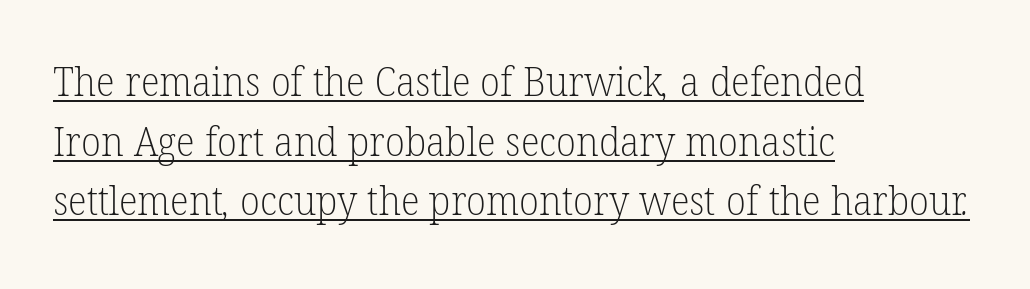
These lines sit exactly where default settings would place them. The rendering keeps characters at their native spacing. This sample is left-justified, so line endings fall wherever the words run out. This sample has the flowing, uneven cadence of proportional lettering. Serifs: yes, visible at the terminals of the letterforms.
